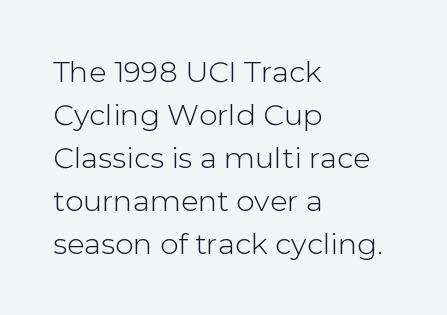
Q: Is the text italic (slanted)? A: No, it is upright.
Q: Is the typeface a serif or a sans-serif typeface? A: Sans-serif.
Q: Is the text underlined? A: No.
Q: How is the paragraph aligned? A: Left-aligned.
Q: Is the spacing between letters normal or unusually wide? A: Normal.
Q: Is the spacing between lines tight, normal or loose? A: Normal.
Q: Width (condensed, normal, or wide)? A: Normal.
Q: Stroke contrast? A: Low.
Q: x-height? A: Medium.
Q: Monospaced? A: No.
